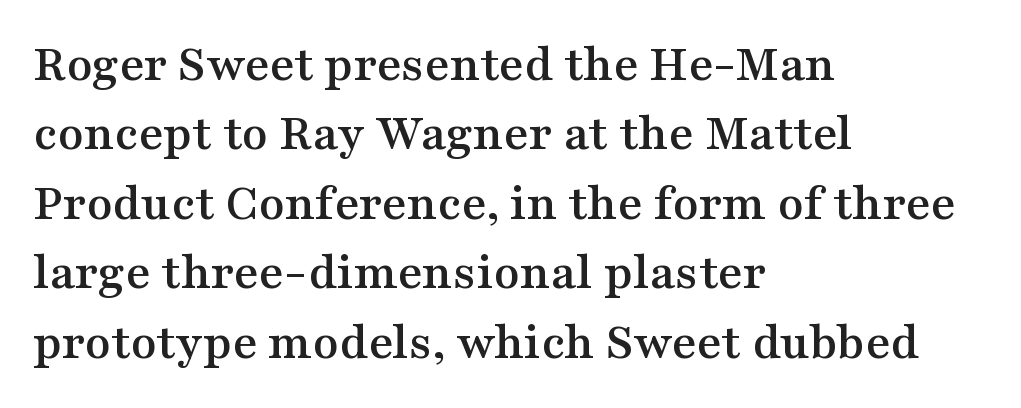
Letters rest on an invisible, unmarked baseline. The lettering stays uniformly vertical, giving the passage a roman look. The tracking reads as untouched default to a designer's eye. Interline gaps are of average width in this sample. You could not count columns in this text — the font is proportionally spaced. Check where the strokes stop: tiny serifs finish them off.
